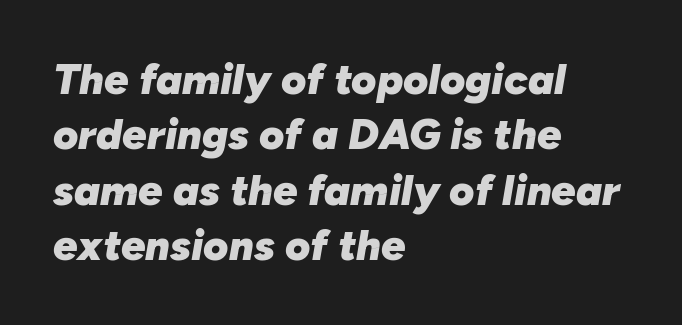
Q: Is the text bold? A: Yes.
Q: Is the text italic (slanted)? A: Yes, it leans right by about 10 degrees.
Q: Is the text underlined? A: No.
Q: How is the paragraph aligned? A: Left-aligned.
Q: Is the spacing between letters normal or unusually wide? A: Normal.
Q: Is the spacing between lines tight, normal or loose? A: Normal.
Q: Width (condensed, normal, or wide)? A: Normal.
Q: Stroke contrast? A: Low.
Q: x-height? A: Medium.
Q: Monospaced? A: No.
